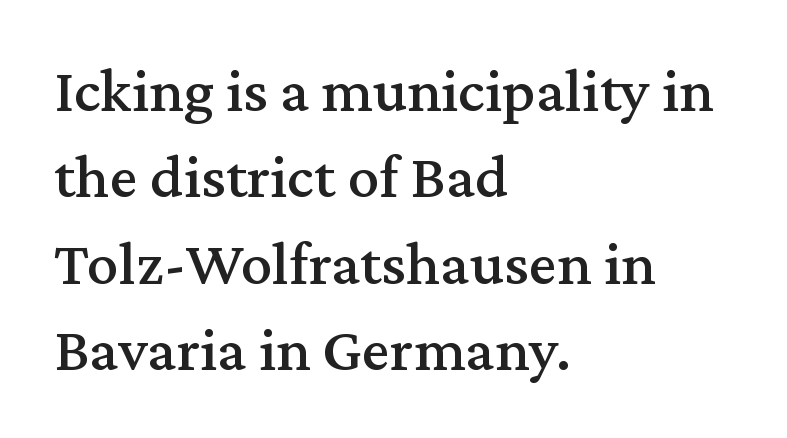
The image shows 63 px serif type, upright; set left-aligned, normal line spacing (1.37x), normal letter spacing, not underlined; medium stroke contrast and a medium x-height.
